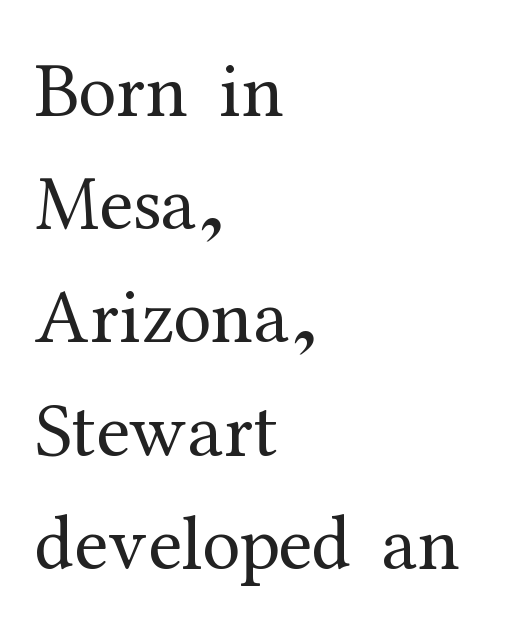
Q: Is the text bold? A: No.
Q: Is the text italic (slanted)? A: No, it is upright.
Q: Is the typeface a serif or a sans-serif typeface? A: Serif.
Q: Is the text underlined? A: No.
Q: How is the paragraph aligned? A: Left-aligned.
Q: Is the spacing between letters normal or unusually wide? A: Normal.
Q: Is the spacing between lines tight, normal or loose? A: Normal.
Q: Width (condensed, normal, or wide)? A: Normal.
Q: Stroke contrast? A: Medium.
Q: x-height? A: Medium.
Q: Monospaced? A: No.
